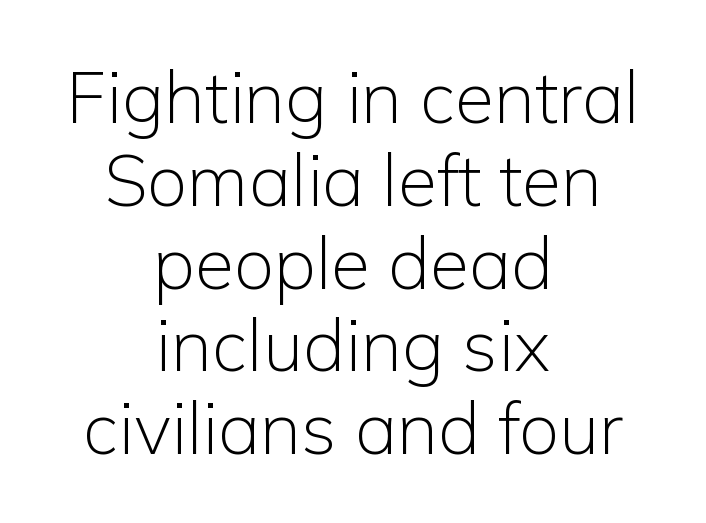
Q: Is the text bold? A: No.
Q: Is the text italic (slanted)? A: No, it is upright.
Q: Is the typeface a serif or a sans-serif typeface? A: Sans-serif.
Q: Is the text underlined? A: No.
Q: How is the paragraph aligned? A: Centered.
Q: Is the spacing between letters normal or unusually wide? A: Normal.
Q: Is the spacing between lines tight, normal or loose? A: Tight.
Q: Width (condensed, normal, or wide)? A: Normal.
Q: Stroke contrast? A: Low.
Q: x-height? A: Medium.
Q: Monospaced? A: No.
